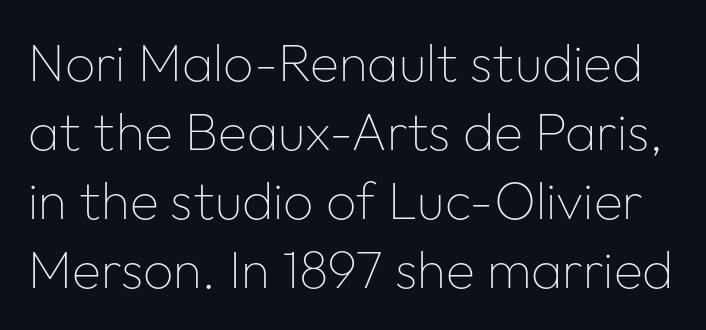
Italic: no, the glyphs are upright roman. The strip under each line holds only bare page. The block of text has a typical density, with ordinary space between rows. The designer went with a sans here, leaving each stem footless.
